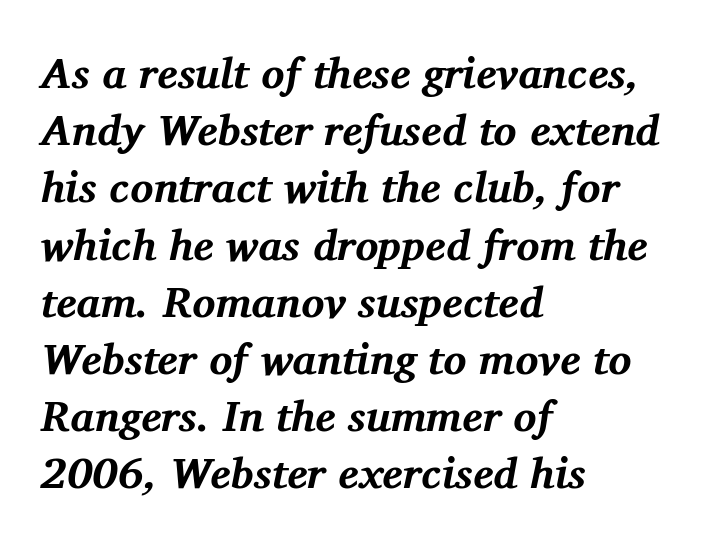
The image shows 43 px bold serif type, italic (leaning right); set left-aligned, normal line spacing (1.33x), normal letter spacing, not underlined; medium stroke contrast and a medium x-height.
